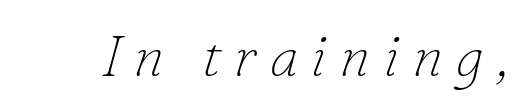
Characters follow at a spacing far wider than the type designer built in. The text was rendered using a seriffed face with decorative stroke endings. No extra ink here — the face is not bold. Rendered with sloped, italic letterforms. Here the designer chose a conventional face with non-uniform glyph widths.
